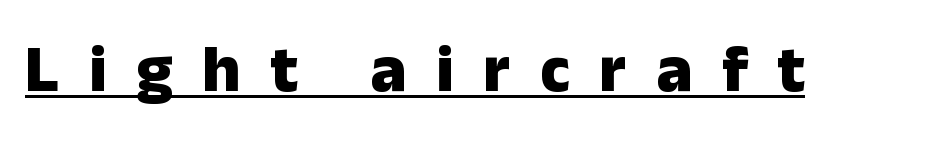
The image shows 67 px heavy sans-serif type, upright; set unusually wide letter spacing (+0.44 em), underlined; low stroke contrast and a medium x-height.
